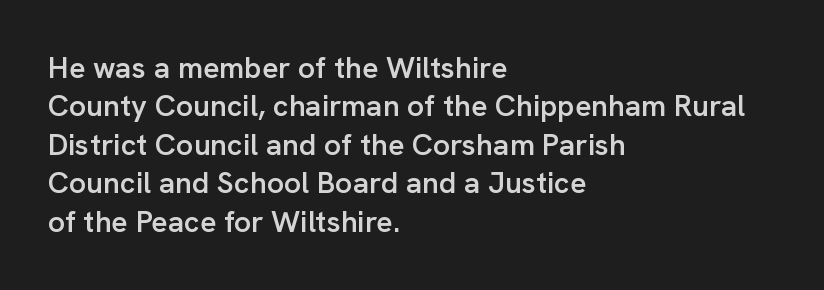
Q: Is the text bold? A: Semi-bold.
Q: Is the text italic (slanted)? A: No, it is upright.
Q: Is the typeface a serif or a sans-serif typeface? A: Sans-serif.
Q: Is the text underlined? A: No.
Q: How is the paragraph aligned? A: Left-aligned.
Q: Is the spacing between letters normal or unusually wide? A: Normal.
Q: Is the spacing between lines tight, normal or loose? A: Normal.
Q: Width (condensed, normal, or wide)? A: Normal.
Q: Stroke contrast? A: Low.
Q: x-height? A: Medium.
Q: Monospaced? A: No.
